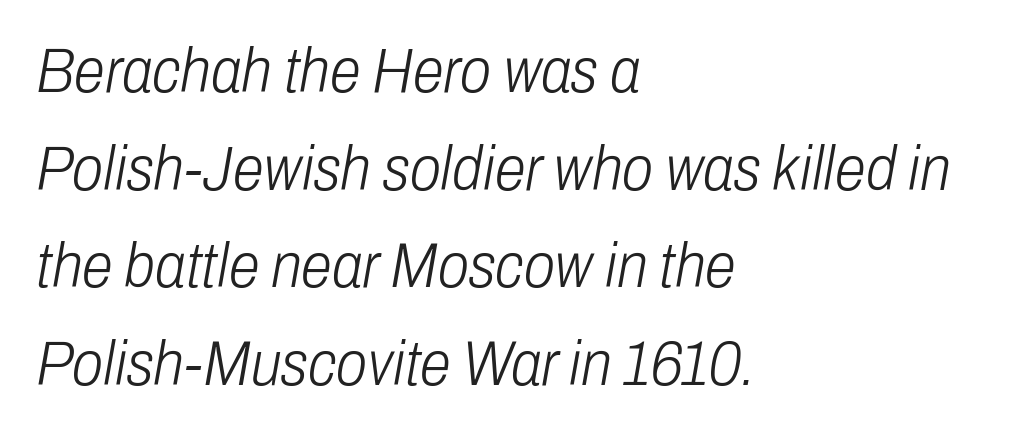
Q: Is the text bold? A: No.
Q: Is the text italic (slanted)? A: Yes, it leans right by about 10 degrees.
Q: Is the text underlined? A: No.
Q: How is the paragraph aligned? A: Left-aligned.
Q: Is the spacing between letters normal or unusually wide? A: Normal.
Q: Is the spacing between lines tight, normal or loose? A: Normal.
Q: Width (condensed, normal, or wide)? A: Condensed.
Q: Stroke contrast? A: Low.
Q: x-height? A: Medium.
Q: Monospaced? A: No.
